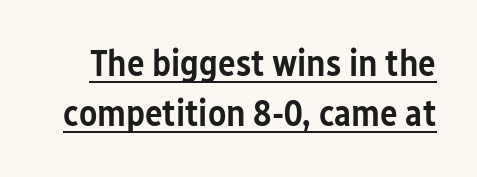
Q: Is the text bold? A: Semi-bold.
Q: Is the text italic (slanted)? A: No, it is upright.
Q: Is the typeface a serif or a sans-serif typeface? A: Sans-serif.
Q: Is the text underlined? A: Yes.
Q: Is the spacing between letters normal or unusually wide? A: Normal.
Q: Is the spacing between lines tight, normal or loose? A: Normal.
Q: Width (condensed, normal, or wide)? A: Condensed.
Q: Stroke contrast? A: Low.
Q: x-height? A: Medium.
Q: Monospaced? A: No.
